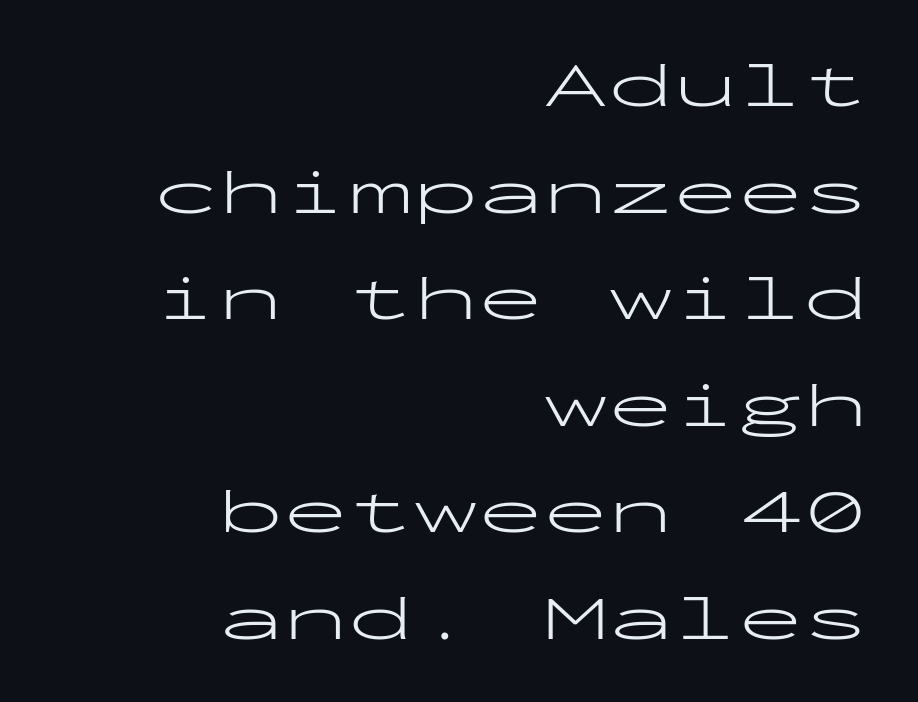
The image shows 65 px light, wide sans-serif type, upright, monospaced; set right-aligned, normal line spacing (1.64x), normal letter spacing, not underlined; low stroke contrast and a medium x-height.
